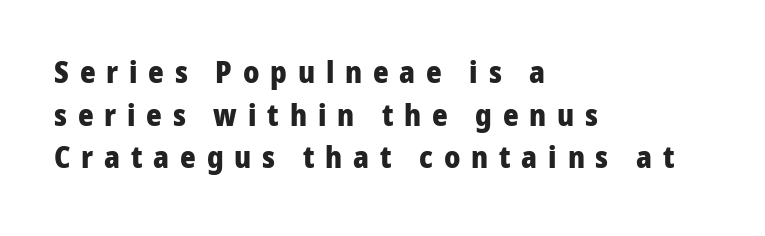
Q: Is the text bold? A: Yes.
Q: Is the text italic (slanted)? A: No, it is upright.
Q: Is the typeface a serif or a sans-serif typeface? A: Sans-serif.
Q: Is the text underlined? A: No.
Q: How is the paragraph aligned? A: Left-aligned.
Q: Is the spacing between letters normal or unusually wide? A: Unusually wide.
Q: Is the spacing between lines tight, normal or loose? A: Normal.
Q: Width (condensed, normal, or wide)? A: Normal.
Q: Stroke contrast? A: Low.
Q: x-height? A: Medium.
Q: Monospaced? A: No.
